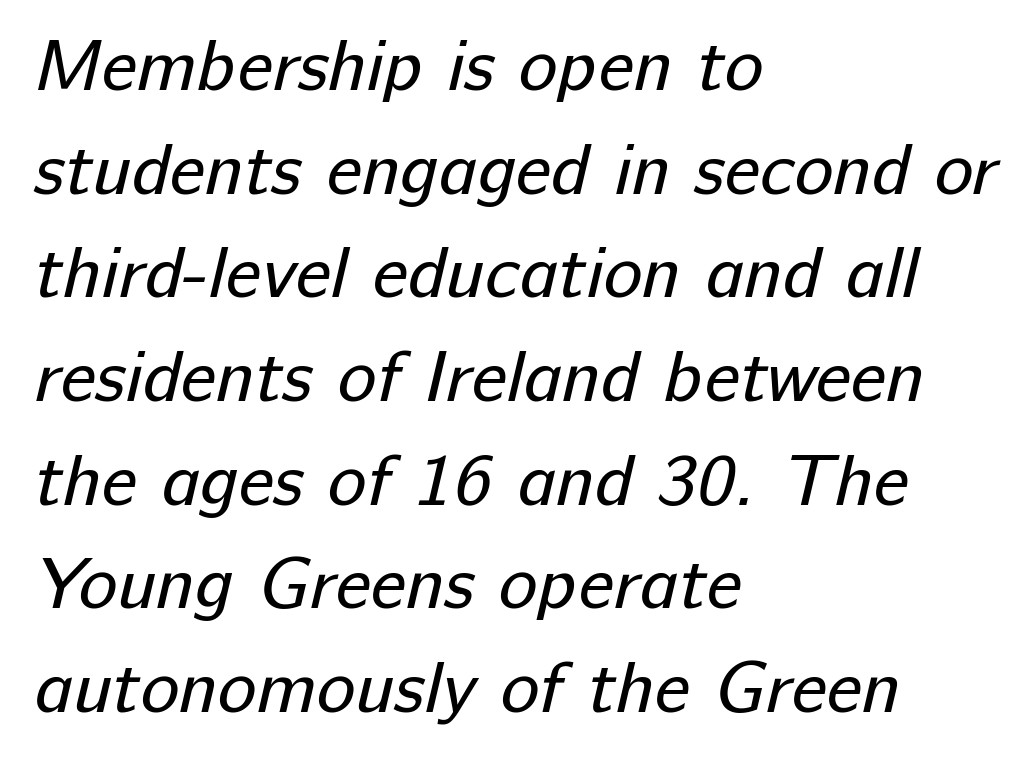
The image shows 73 px regular-weight sans-serif type; set left-aligned, normal line spacing (1.42x), normal letter spacing, not underlined; low stroke contrast and a medium x-height.
